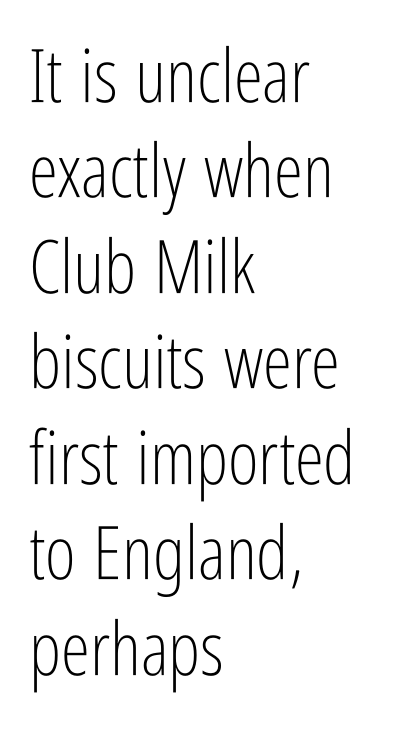
{"serif": "no", "italic": "no", "bold": "no", "weight": "light", "width": "condensed", "stroke_contrast": "low", "x_height": "medium", "monospaced": "no", "underline": "no", "align": "left", "line_spacing": "normal", "line_spacing_ratio": 1.29, "letter_spacing": "normal", "letter_spacing_em": 0.0, "glyph_px": 74}
